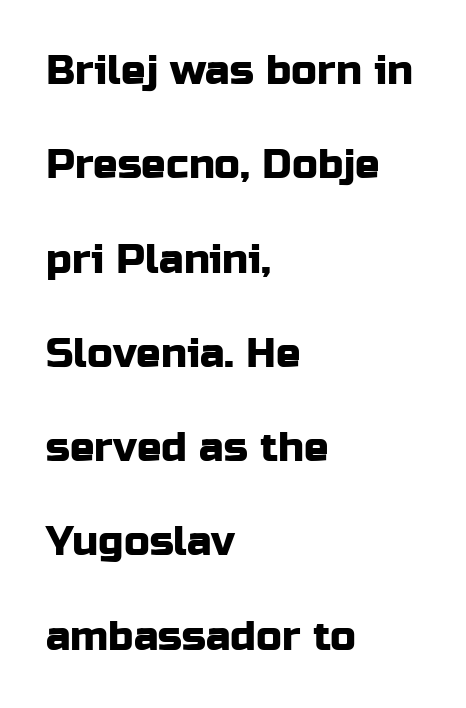
A typesetter would call this proportional, since set widths differ per character. Has an underline been added? It has not. What's the leading like? Stretched, with rows far apart. Notice how the passage keeps a crisp vertical edge on the left only.
